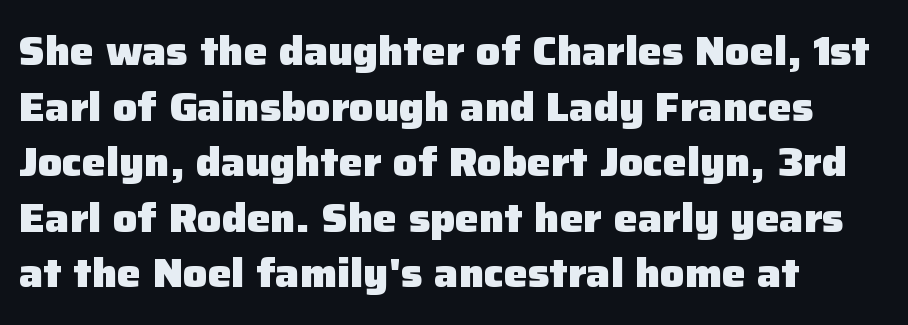
The image shows 40 px heavy sans-serif type, upright; set left-aligned, normal line spacing (1.39x), normal letter spacing, not underlined; low stroke contrast and a medium x-height.
